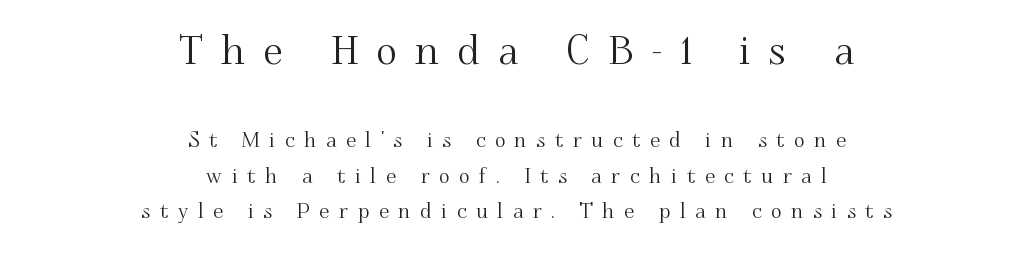
These lines stack symmetrically, like a column narrowing and widening about its center. The passage shown begins with its larger block and ends with its smaller one. Words appear elongated and porous because spacing is wide. Observe the serifs anchoring each vertical stroke in this sample. Note the varied advance widths — an 'i' is clearly narrower than an 'm'. Notice how the stems are strictly vertical — no italics here.
